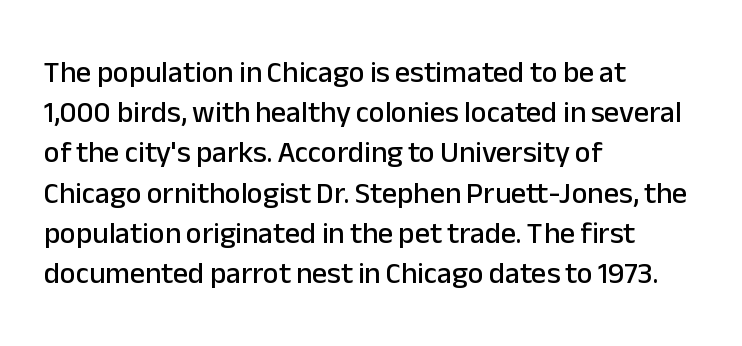
A typesetter would mark this as roman, not italic. The ragged edge is on the right, which tells us the setting is flush left. The lines sit at an ordinary, default distance from one another. The face used here is a sans, in the tradition of grotesques and geometrics.
